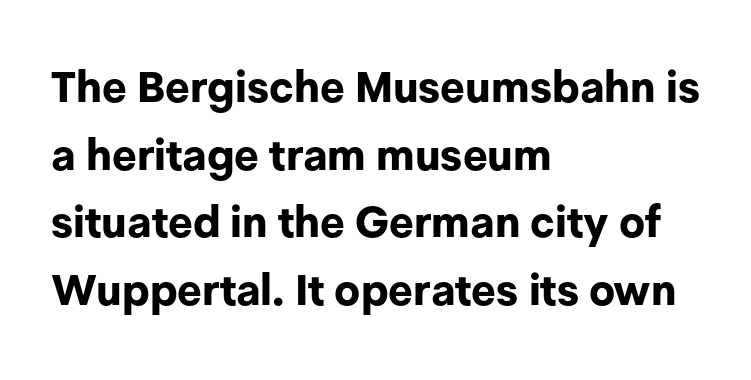
The image shows 43 px bold sans-serif type, upright; set left-aligned, normal line spacing (1.57x), normal letter spacing, not underlined; low stroke contrast and a medium x-height.
